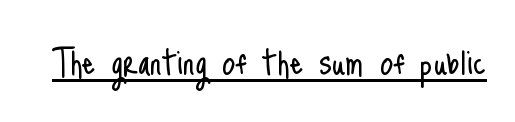
What decoration does the sample have? An underline. Do the characters align in a grid? No, the font is proportional. The rendering keeps characters at their native spacing. Look at the bottom of the vertical strokes: they stop flat, with no serifs.
